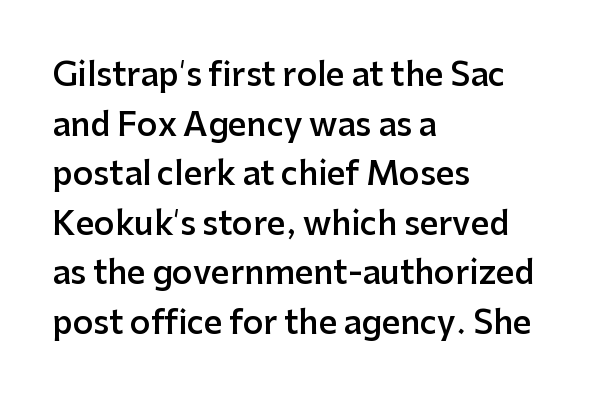
The image shows 32 px semibold sans-serif type, upright; set left-aligned, normal line spacing (1.55x), normal letter spacing, not underlined; low stroke contrast and a medium x-height.
